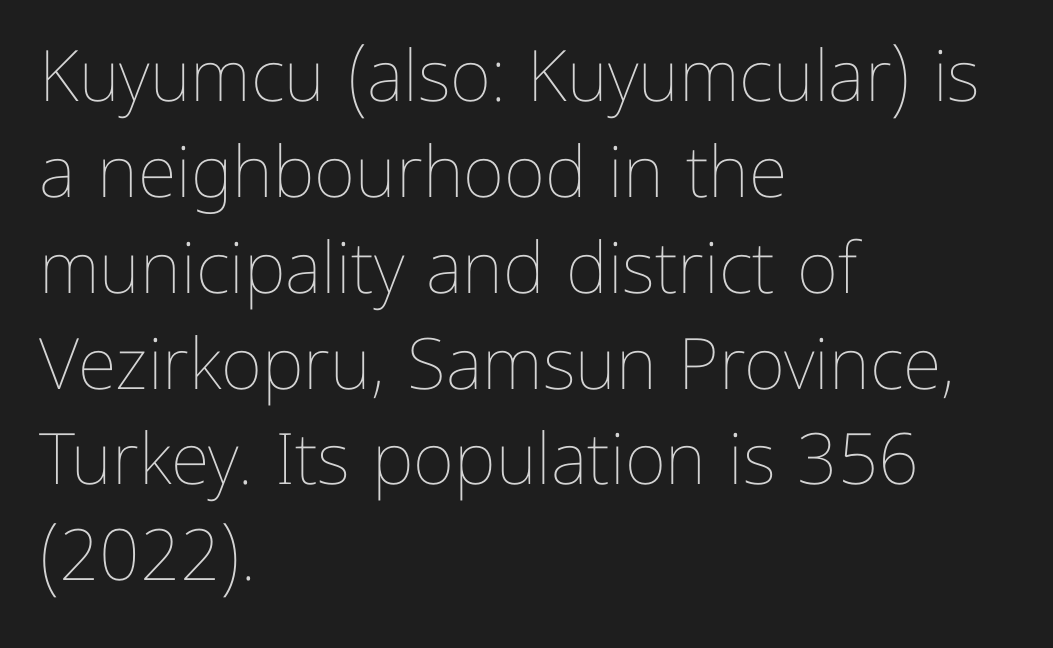
The image shows 71 px thin type, upright; set left-aligned, normal line spacing (1.35x), normal letter spacing, not underlined; low stroke contrast and a medium x-height.
